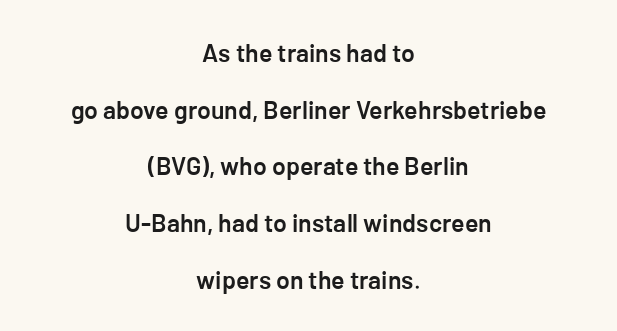
Characters remain perfectly vertical along every line. The whitespace from short lines is split evenly between both sides. This rendering leaves character spacing at its baseline value. Stroke thickness is moderately raised; the sample reads as semibold.
